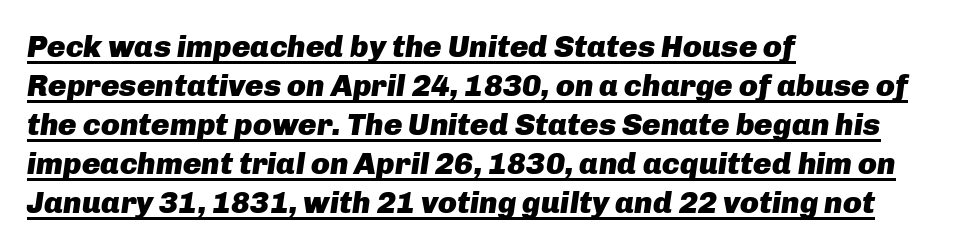
Q: Is the text bold? A: Yes.
Q: Is the text italic (slanted)? A: Yes, it leans right by about 8 degrees.
Q: Is the text underlined? A: Yes.
Q: How is the paragraph aligned? A: Left-aligned.
Q: Is the spacing between letters normal or unusually wide? A: Normal.
Q: Is the spacing between lines tight, normal or loose? A: Normal.
Q: Width (condensed, normal, or wide)? A: Normal.
Q: Stroke contrast? A: Low.
Q: x-height? A: Medium.
Q: Monospaced? A: No.
